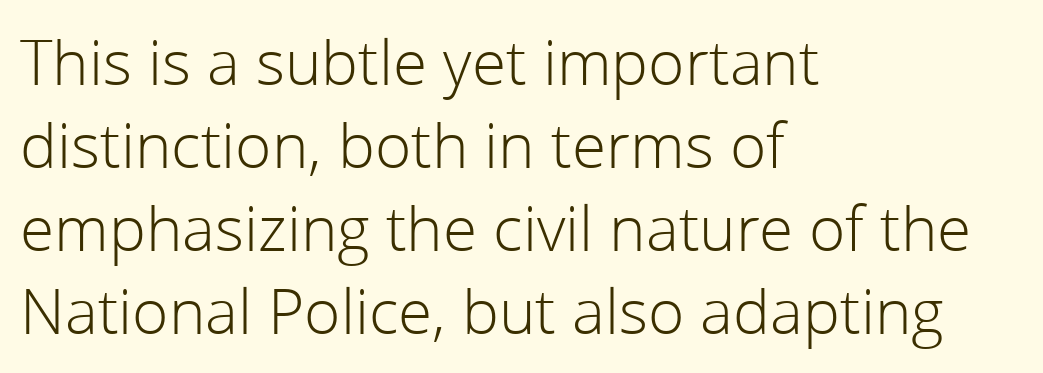
{"serif": "no", "italic": "no", "bold": "no", "weight": "light", "width": "normal", "stroke_contrast": "low", "x_height": "medium", "monospaced": "no", "underline": "no", "align": "left", "line_spacing": "normal", "line_spacing_ratio": 1.34, "letter_spacing": "normal", "letter_spacing_em": 0.0, "glyph_px": 62}
